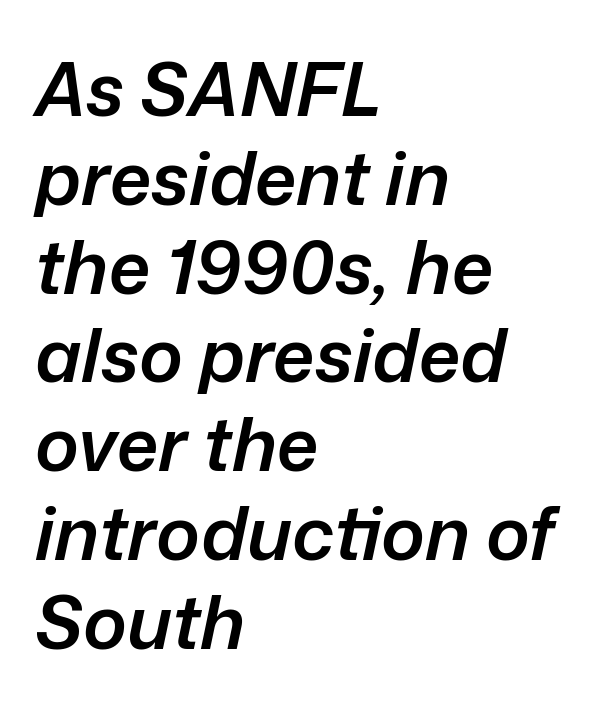
{"italic": "yes", "lean": "right", "slant_degrees": 12, "bold": "semi", "weight": "semibold", "width": "normal", "stroke_contrast": "low", "x_height": "medium", "monospaced": "no", "underline": "no", "align": "left", "line_spacing_ratio": 1.2, "letter_spacing": "normal", "letter_spacing_em": 0.0, "glyph_px": 74}
